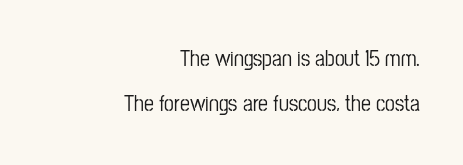
These lines stand farther apart than default settings would place them. Unmarked baselines from the first word to the last. This sample uses an upright cut, with every glyph sitting square on the baseline. The paragraph has a hard right edge and a soft left edge. Honestly, the letter spacing is just normal — you wouldn't notice it.
